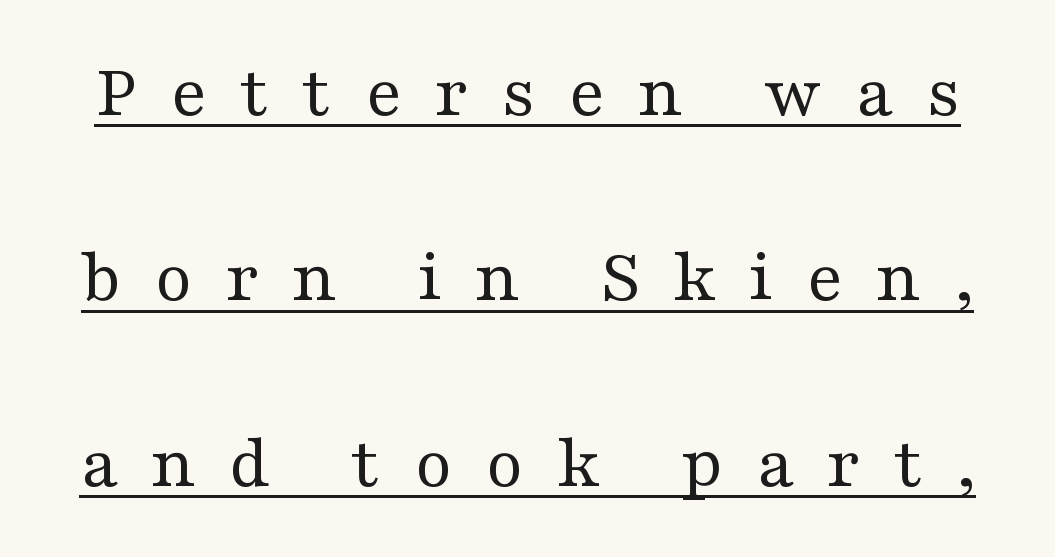
This is serif lettering, the kind often seen in printed books. Caption: face not bold, strokes unweighted. This sample uses an upright cut, with every glyph sitting square on the baseline. The rendering uses the underline text-decoration.
